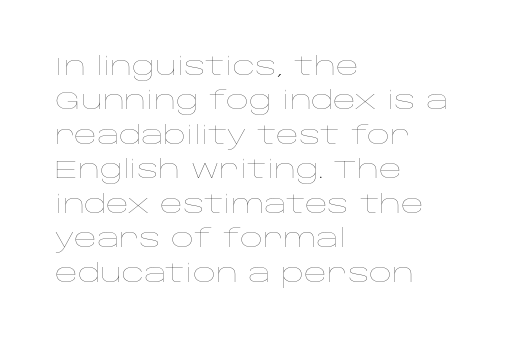
Q: Is the text bold? A: No.
Q: Is the text italic (slanted)? A: No, it is upright.
Q: Is the text underlined? A: No.
Q: How is the paragraph aligned? A: Left-aligned.
Q: Is the spacing between letters normal or unusually wide? A: Normal.
Q: Is the spacing between lines tight, normal or loose? A: Normal.
